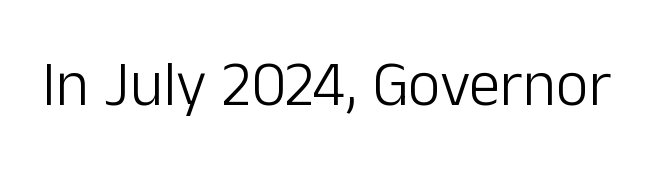
Q: Is the text bold? A: No.
Q: Is the text italic (slanted)? A: No, it is upright.
Q: Is the typeface a serif or a sans-serif typeface? A: Sans-serif.
Q: Is the text underlined? A: No.
Q: Is the spacing between letters normal or unusually wide? A: Normal.
Q: Width (condensed, normal, or wide)? A: Normal.
Q: Stroke contrast? A: Low.
Q: x-height? A: Medium.
Q: Monospaced? A: No.
